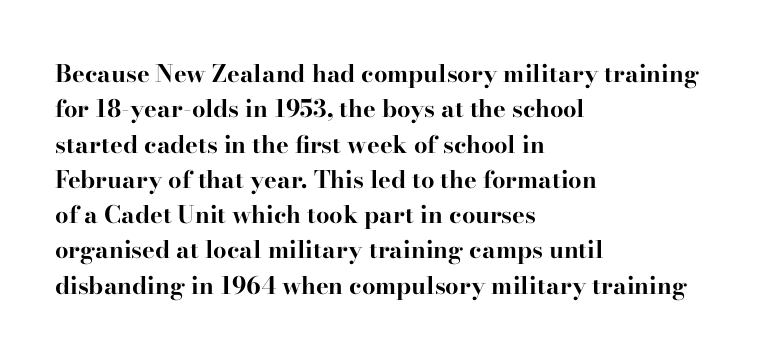
The baseline area is clear. Rendered with straight, roman letterforms. The face used here has the dense, thick strokes of a bold. One-word summary of the alignment: left.
